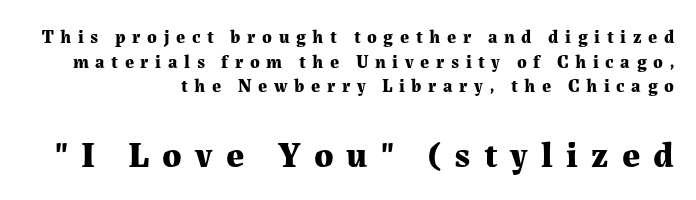
The image shows 36 px bold serif type, upright; set right-aligned, normal line spacing (1.37x), unusually wide letter spacing (+0.37 em), not underlined; the second (bottom) block is 2.0x larger; medium stroke contrast and a medium x-height.
